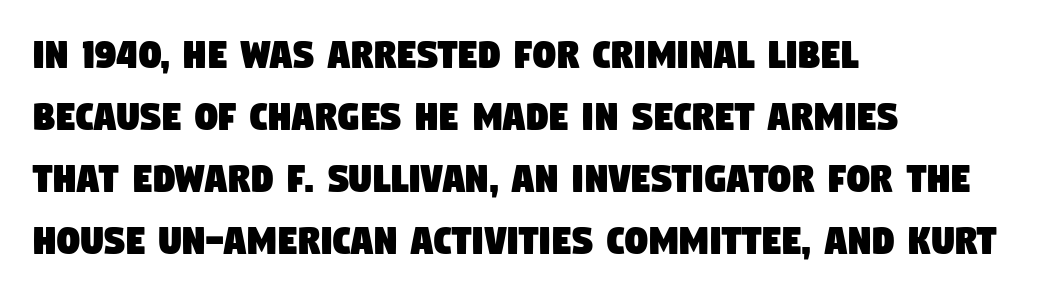
{"serif": "no", "width": "condensed", "stroke_contrast": "low", "x_height": "large", "monospaced": "no", "underline": "no", "align": "left", "line_spacing": "normal", "line_spacing_ratio": 1.38, "letter_spacing": "normal", "letter_spacing_em": 0.0, "glyph_px": 45}
